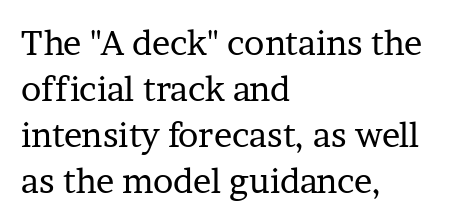
Vertical strokes here are truly vertical. This block has exactly the height ordinary leading produces. Does the type have serifs? Yes, each stem ends in a small foot. Varying glyph widths throughout — classic text-font behaviour. These lines are set flush left with a ragged right edge.
